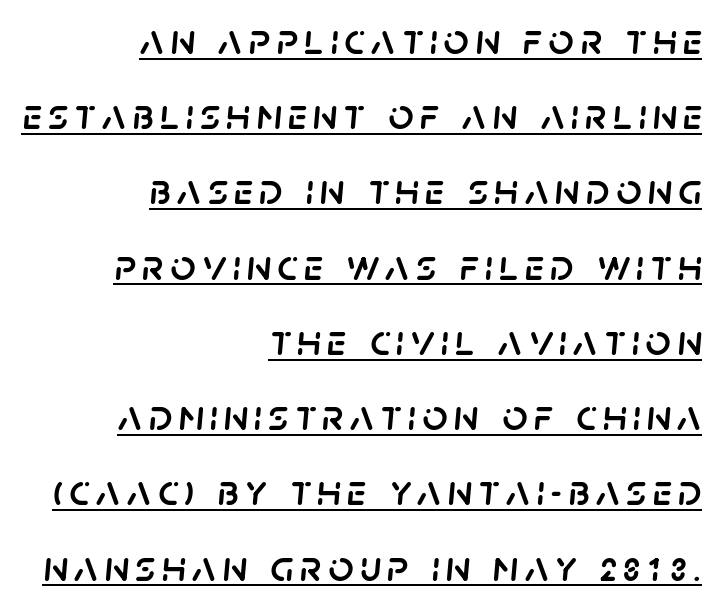
Quick note: underline on. Reading down the block, your eye finds every line finishing at a fixed right position. Varying glyph widths throughout — classic text-font behaviour. Compared with ordinary roman type, these characters are visibly tilted.
